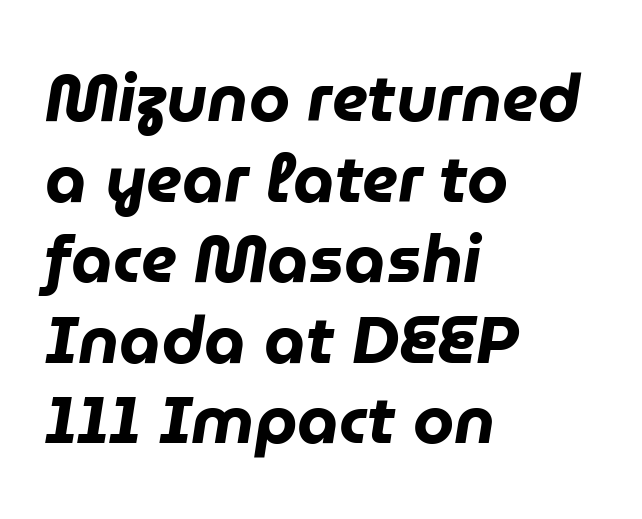
Q: Is the text bold? A: Yes.
Q: Is the text italic (slanted)? A: Yes, it leans right by about 9 degrees.
Q: Is the text underlined? A: No.
Q: How is the paragraph aligned? A: Left-aligned.
Q: Is the spacing between letters normal or unusually wide? A: Normal.
Q: Width (condensed, normal, or wide)? A: Normal.
Q: Stroke contrast? A: Low.
Q: x-height? A: Medium.
Q: Monospaced? A: No.
